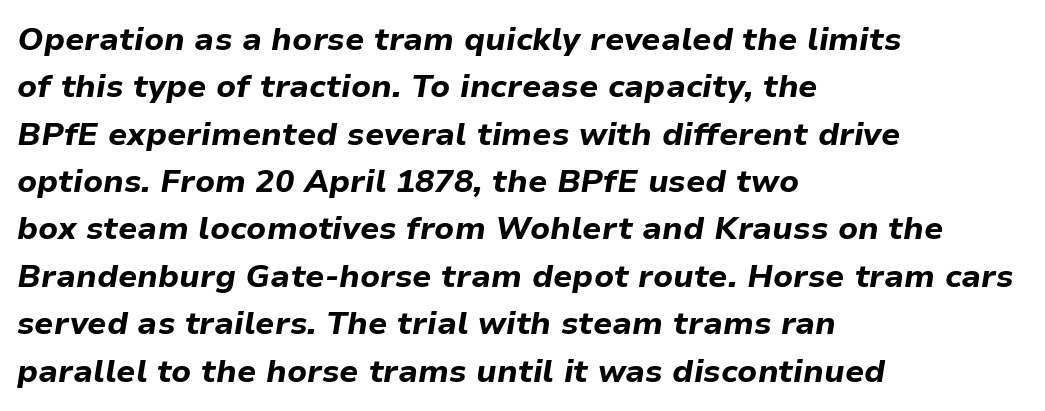
{"italic": "yes", "lean": "right", "slant_degrees": 9, "bold": "yes", "weight": "bold", "width": "normal", "stroke_contrast": "low", "x_height": "medium", "monospaced": "no", "underline": "no", "align": "left", "line_spacing": "normal", "line_spacing_ratio": 1.48, "letter_spacing": "normal", "letter_spacing_em": 0.0, "glyph_px": 32}
